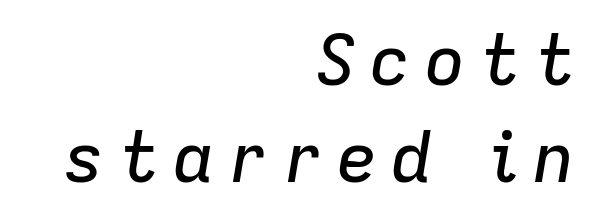
Rendered with sloped, italic letterforms. The vertical gap from one line to the next is medium. You could not count columns in this text — the font is proportionally spaced. If you drew a ruler down the right edge, every line would touch it.
